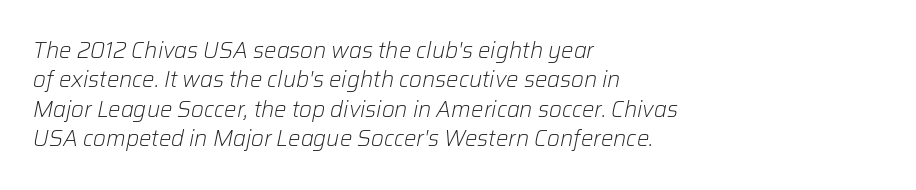
The lines in this sample share a left origin and differ only in where they stop. The lettering tilts uniformly, giving the passage an italic look. The letterforms sit at book weight or below. Clear beneath every line of the passage. You could call the tracking neutral — neither tight nor loose. The rendering uses a moderate line-height, typical for paragraphs.
